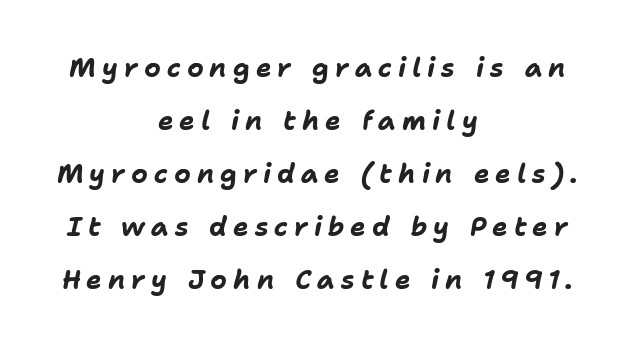
Q: Is the text bold? A: Yes.
Q: Is the text italic (slanted)? A: Yes, it leans right by about 11 degrees.
Q: Is the text underlined? A: No.
Q: How is the paragraph aligned? A: Centered.
Q: Is the spacing between letters normal or unusually wide? A: Unusually wide.
Q: Is the spacing between lines tight, normal or loose? A: Loose.
